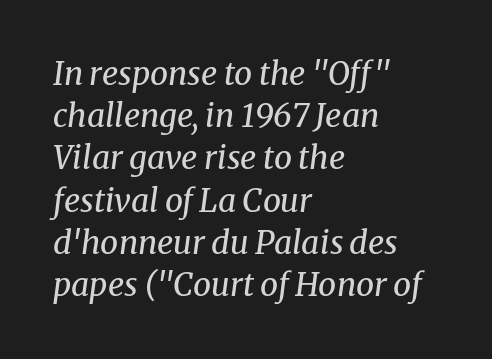
Q: Is the text bold? A: No.
Q: Is the text italic (slanted)? A: Yes, it leans right by about 8 degrees.
Q: Is the typeface a serif or a sans-serif typeface? A: Serif.
Q: Is the text underlined? A: No.
Q: How is the paragraph aligned? A: Left-aligned.
Q: Is the spacing between letters normal or unusually wide? A: Normal.
Q: Is the spacing between lines tight, normal or loose? A: Normal.
Q: Width (condensed, normal, or wide)? A: Normal.
Q: Stroke contrast? A: Medium.
Q: x-height? A: Medium.
Q: Monospaced? A: No.
